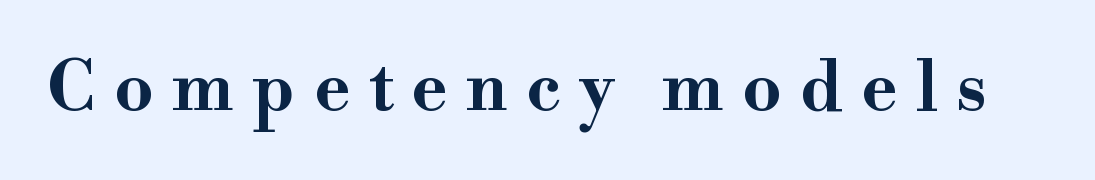
Q: Is the text bold? A: Yes.
Q: Is the text italic (slanted)? A: No, it is upright.
Q: Is the typeface a serif or a sans-serif typeface? A: Serif.
Q: Is the text underlined? A: No.
Q: Is the spacing between letters normal or unusually wide? A: Unusually wide.
Q: Width (condensed, normal, or wide)? A: Wide.
Q: Stroke contrast? A: High.
Q: x-height? A: Small.
Q: Monospaced? A: No.
